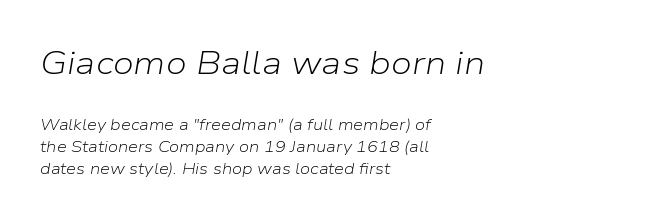
{"italic": "yes", "lean": "right", "slant_degrees": 9, "bold": "no", "weight": "light", "width": "normal", "stroke_contrast": "low", "x_height": "medium", "monospaced": "no", "underline": "no", "align": "left", "line_spacing": "normal", "line_spacing_ratio": 1.4, "letter_spacing": "normal", "letter_spacing_em": 0.0, "larger_block": "first", "size_ratio": 2.06, "glyph_px": 33}
